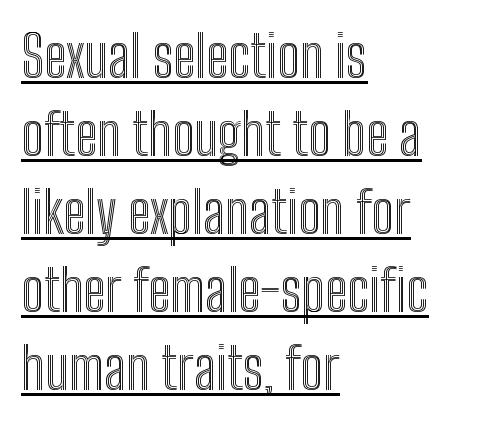
Q: Is the text italic (slanted)? A: No, it is upright.
Q: Is the text underlined? A: Yes.
Q: How is the paragraph aligned? A: Left-aligned.
Q: Is the spacing between letters normal or unusually wide? A: Normal.
Q: Is the spacing between lines tight, normal or loose? A: Normal.
Q: Width (condensed, normal, or wide)? A: Condensed.
Q: x-height? A: Medium.
Q: Monospaced? A: No.
